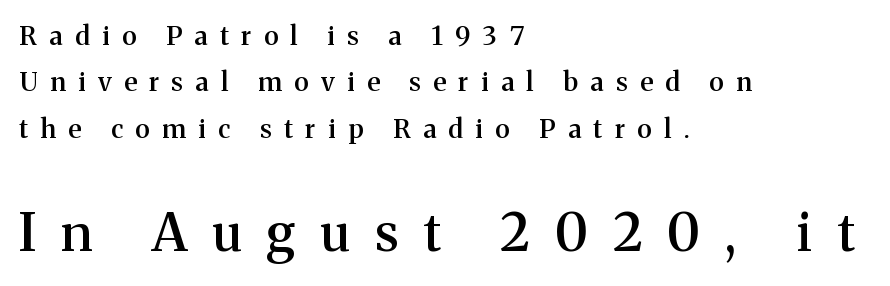
You could not count columns in this text — the font is proportionally spaced. The letters stand upright; this is a roman face. Typesetter's note: demi weight, one step under bold. This sample uses a serif face. Which of the two is more prominent by size? The second, at the bottom. The lines in this sample share a left origin and differ only in where they stop.
